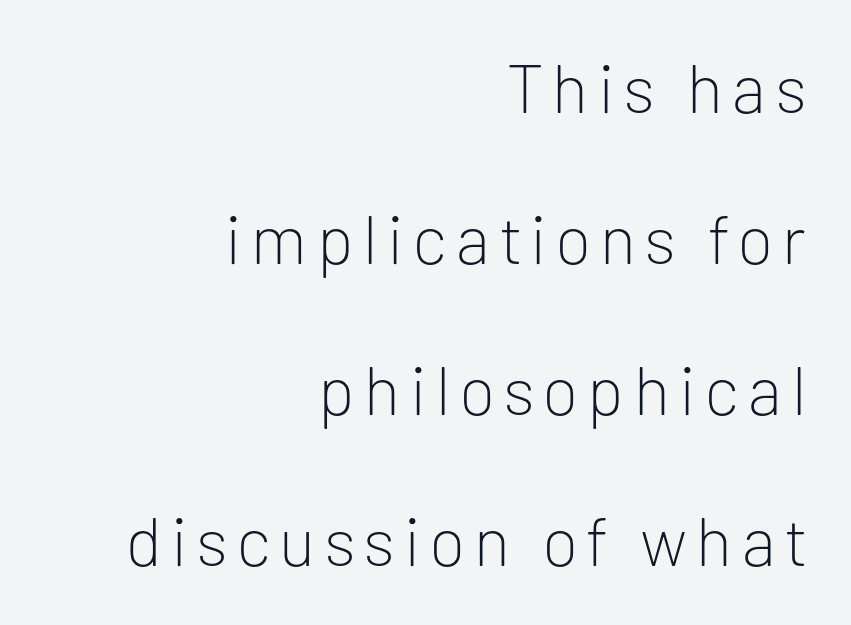
Q: Is the text bold? A: No.
Q: Is the text italic (slanted)? A: No, it is upright.
Q: Is the typeface a serif or a sans-serif typeface? A: Sans-serif.
Q: Is the text underlined? A: No.
Q: How is the paragraph aligned? A: Right-aligned.
Q: Is the spacing between lines tight, normal or loose? A: Loose.
Q: Width (condensed, normal, or wide)? A: Normal.
Q: Stroke contrast? A: Low.
Q: x-height? A: Medium.
Q: Monospaced? A: No.
